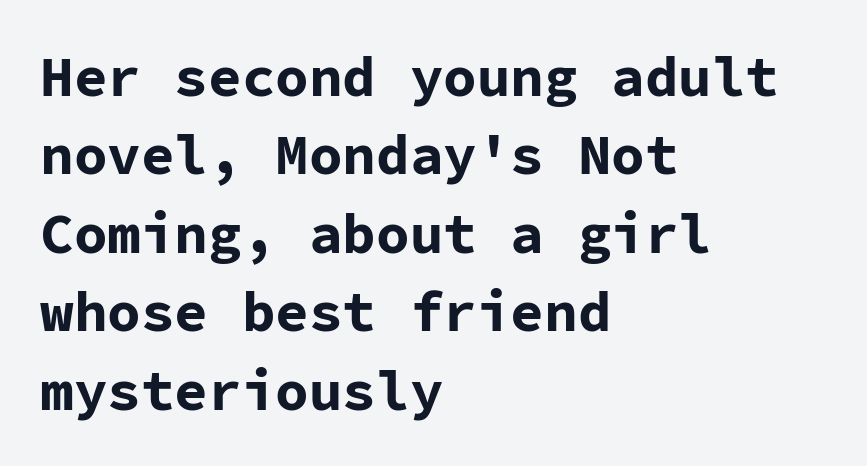
Students, this is bold: see how much ink each stroke carries. Decoration check: the copy has no underline. Typeset ragged right — the left edge is the straight one. The rendering shows plain stroke endings on the letterforms — a sans-serif design. Tall strokes in this sample are plumb rather than angled. The letters sit at their default tracking, neither squeezed nor spread.
